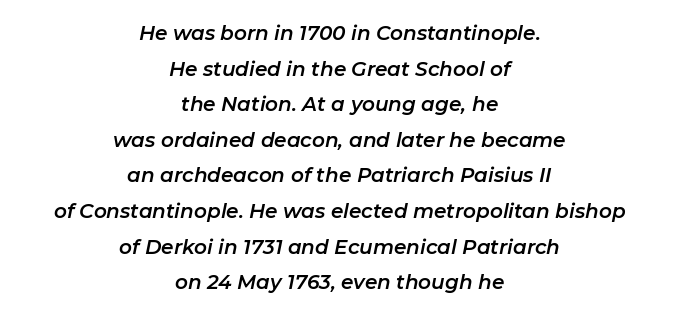
{"italic": "yes", "lean": "right", "slant_degrees": 11, "underline": "no", "align": "center", "line_spacing_ratio": 1.78, "letter_spacing": "normal", "letter_spacing_em": 0.0, "glyph_px": 20}
